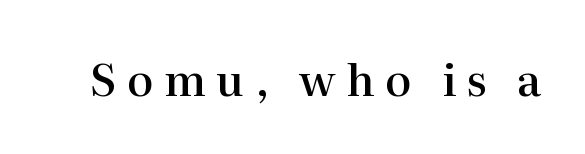
The image shows 44 px semibold serif type, upright; set unusually wide letter spacing (+0.24 em), not underlined; high stroke contrast and a medium x-height.
